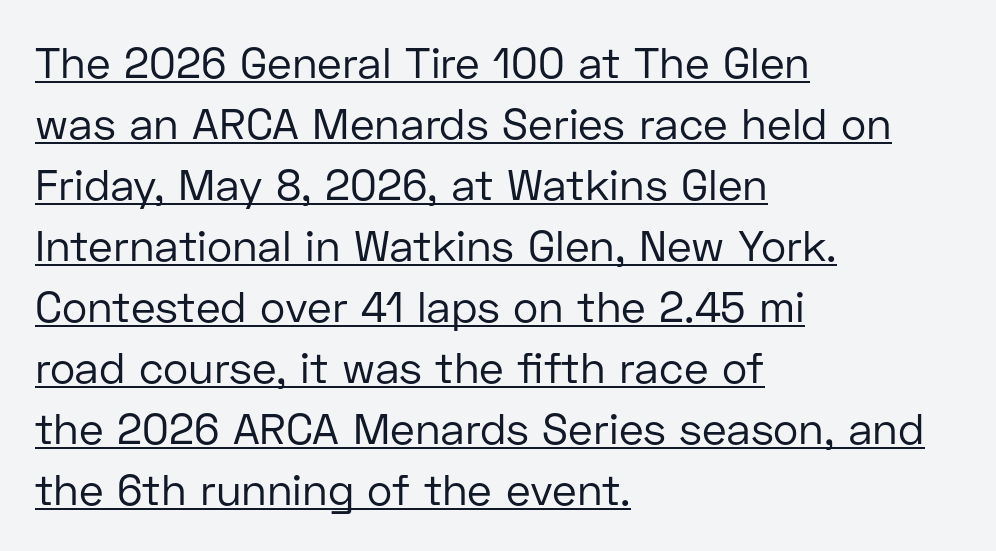
In terms of letterspacing, this is plain default setting. The glyphs in this specimen are sans serif. Upright lettering throughout. This sample has the flowing, uneven cadence of proportional lettering. Visually the block forms a straight wall on the left and a jagged coastline on the right. Does the leading feel generous? No, just average.
